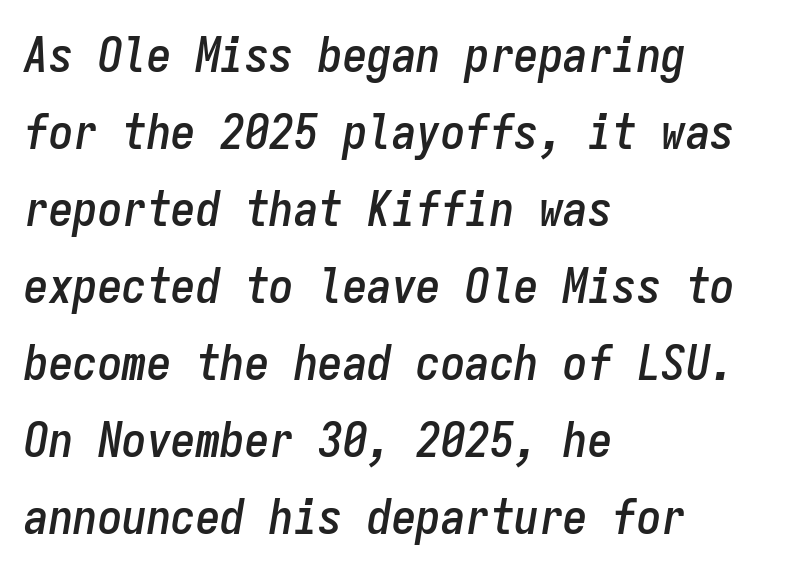
Q: Is the text italic (slanted)? A: Yes, it leans right by about 9 degrees.
Q: Is the text underlined? A: No.
Q: How is the paragraph aligned? A: Left-aligned.
Q: Is the spacing between letters normal or unusually wide? A: Normal.
Q: Is the spacing between lines tight, normal or loose? A: Normal.
Q: Width (condensed, normal, or wide)? A: Condensed.
Q: Stroke contrast? A: Low.
Q: x-height? A: Medium.
Q: Monospaced? A: Yes.
